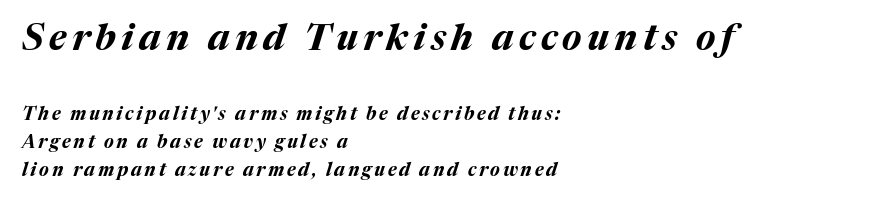
{"italic": "yes", "lean": "right", "slant_degrees": 17, "bold": "yes", "weight": "bold", "width": "normal", "stroke_contrast": "medium", "x_height": "medium", "monospaced": "no", "underline": "no", "align": "left", "line_spacing": "normal", "line_spacing_ratio": 1.54, "larger_block": "first", "size_ratio": 2.0, "glyph_px": 36}
